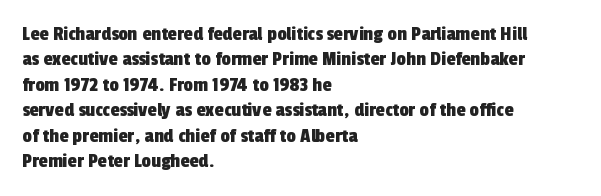
The gaps between neighbouring characters are ordinary and unremarkable. Anything drawn beneath the words? Only blank space. The rendering anchors every line to the left-hand side.
